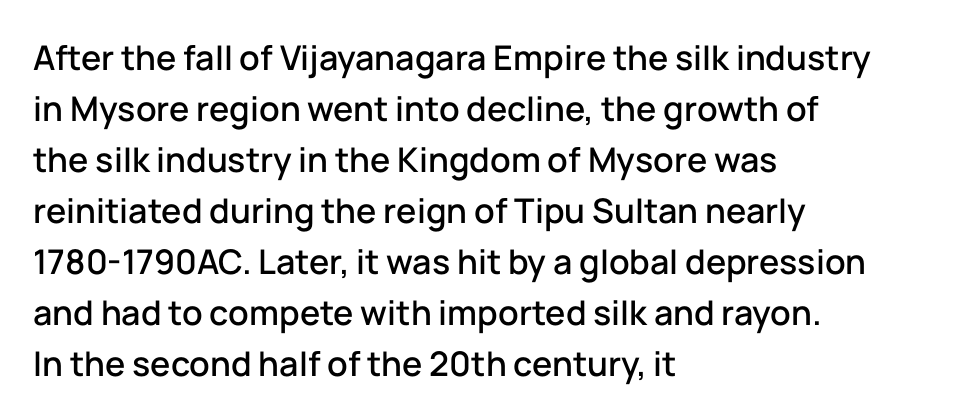
The image shows 34 px sans-serif type, upright; set left-aligned, normal line spacing (1.5x), normal letter spacing, not underlined; low stroke contrast and a medium x-height.
